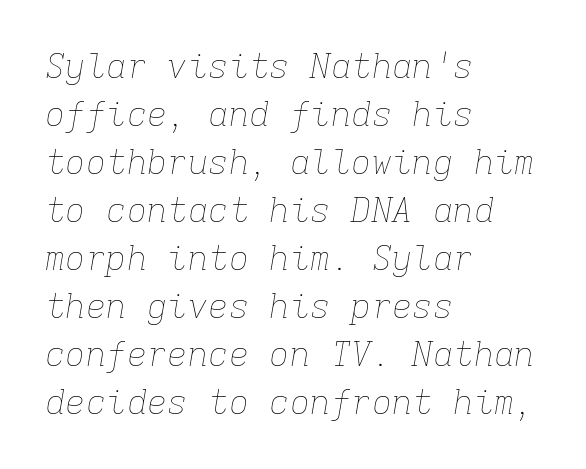
Q: Is the text bold? A: No.
Q: Is the text italic (slanted)? A: Yes, it leans right by about 9 degrees.
Q: Is the text underlined? A: No.
Q: How is the paragraph aligned? A: Left-aligned.
Q: Is the spacing between letters normal or unusually wide? A: Normal.
Q: Is the spacing between lines tight, normal or loose? A: Normal.
Q: Width (condensed, normal, or wide)? A: Normal.
Q: Stroke contrast? A: Low.
Q: x-height? A: Medium.
Q: Monospaced? A: Yes.
